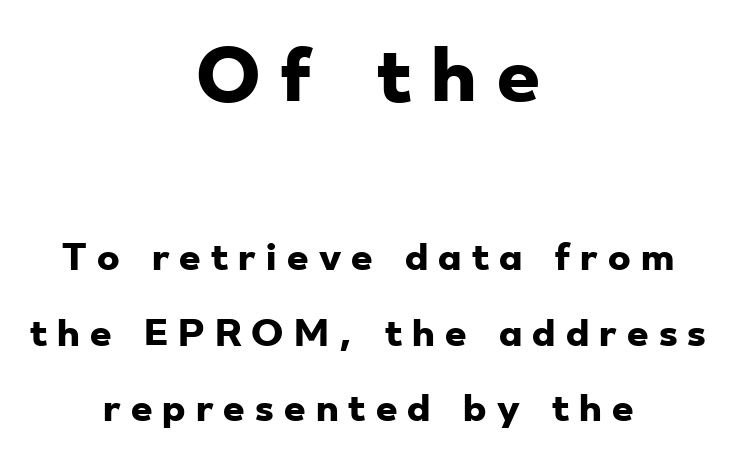
{"serif": "no", "bold": "yes", "weight": "heavy", "width": "wide", "stroke_contrast": "low", "x_height": "small", "monospaced": "no", "underline": "no", "align": "center", "line_spacing": "loose", "line_spacing_ratio": 2.22, "letter_spacing": "wide", "letter_spacing_em": 0.3, "larger_block": "first", "size_ratio": 2.0, "glyph_px": 68}
